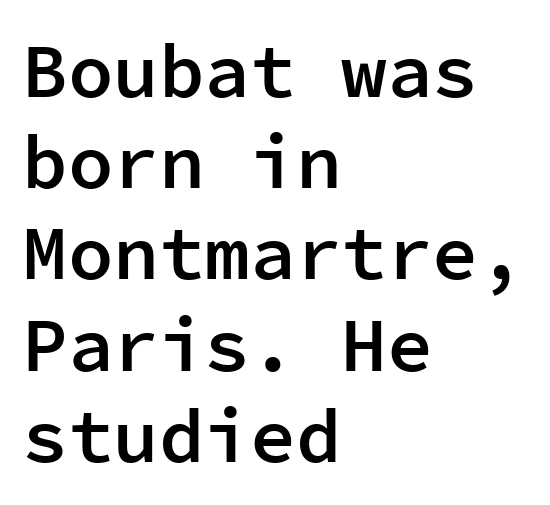
Q: Is the text bold? A: Semi-bold.
Q: Is the text italic (slanted)? A: No, it is upright.
Q: Is the typeface a serif or a sans-serif typeface? A: Sans-serif.
Q: Is the text underlined? A: No.
Q: How is the paragraph aligned? A: Left-aligned.
Q: Is the spacing between letters normal or unusually wide? A: Normal.
Q: Width (condensed, normal, or wide)? A: Normal.
Q: Stroke contrast? A: Low.
Q: x-height? A: Medium.
Q: Monospaced? A: Yes.
